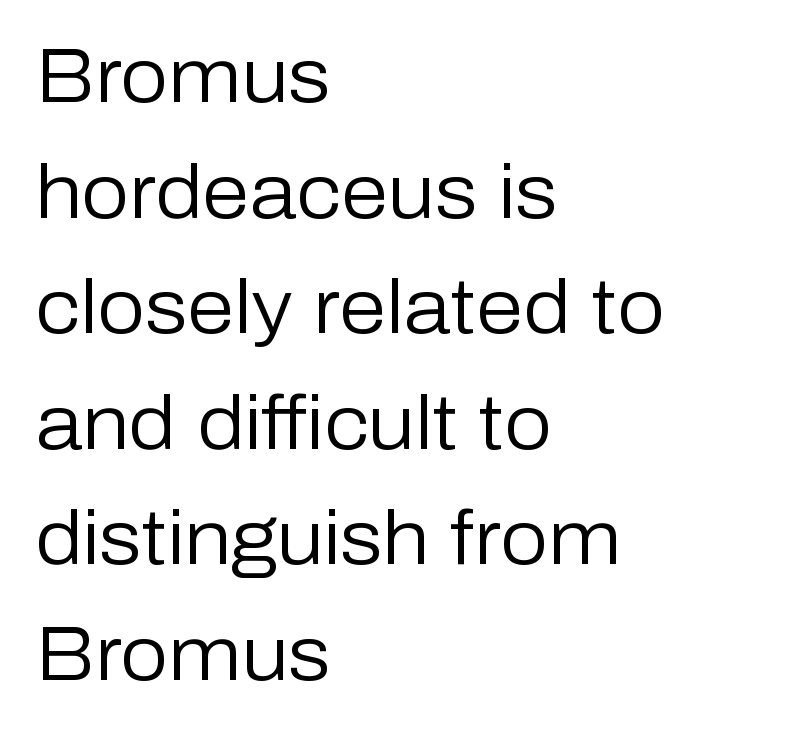
The image shows 76 px regular-weight sans-serif type, upright; set left-aligned, normal line spacing (1.52x), normal letter spacing, not underlined; low stroke contrast and a medium x-height.
